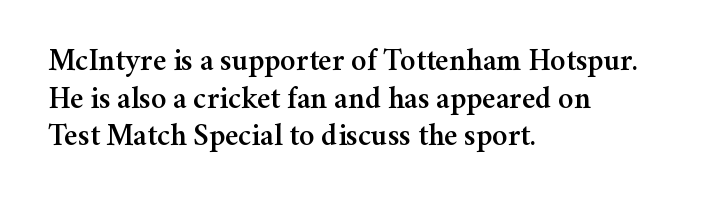
{"serif": "yes", "italic": "no", "width": "normal", "stroke_contrast": "medium", "x_height": "medium", "monospaced": "no", "underline": "no", "align": "left", "line_spacing_ratio": 1.21, "letter_spacing": "normal", "letter_spacing_em": 0.0, "glyph_px": 31}
